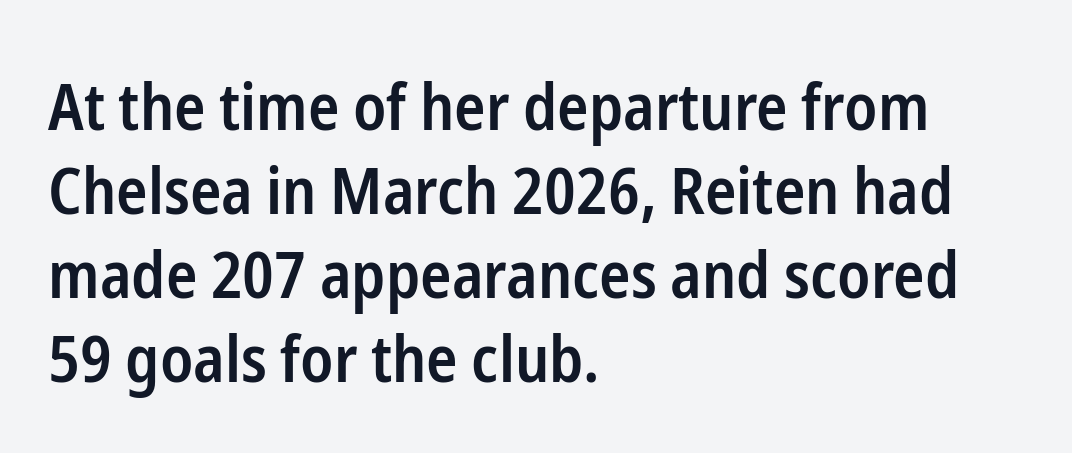
{"serif": "no", "italic": "no", "bold": "semi", "weight": "semibold", "width": "condensed", "stroke_contrast": "low", "x_height": "medium", "monospaced": "no", "underline": "no", "align": "left", "line_spacing": "normal", "line_spacing_ratio": 1.29, "letter_spacing": "normal", "letter_spacing_em": 0.0, "glyph_px": 65}
